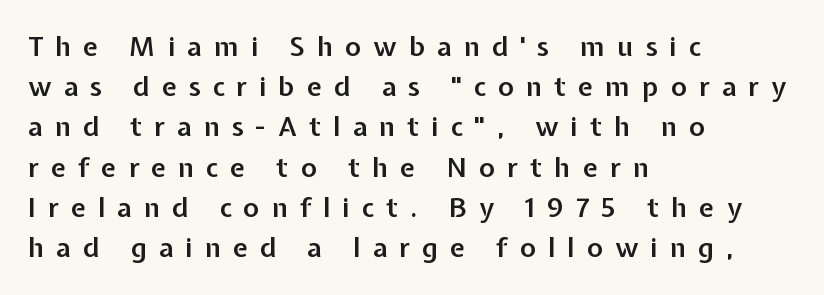
Q: Is the text bold? A: Semi-bold.
Q: Is the text italic (slanted)? A: No, it is upright.
Q: Is the text underlined? A: No.
Q: How is the paragraph aligned? A: Left-aligned.
Q: Is the spacing between letters normal or unusually wide? A: Unusually wide.
Q: Is the spacing between lines tight, normal or loose? A: Normal.
